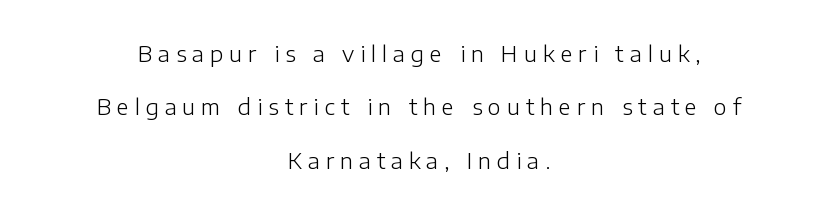
The image shows 22 px text type, upright; set centered, loose line spacing (2.43x), unusually wide letter spacing (+0.27 em), not underlined.
